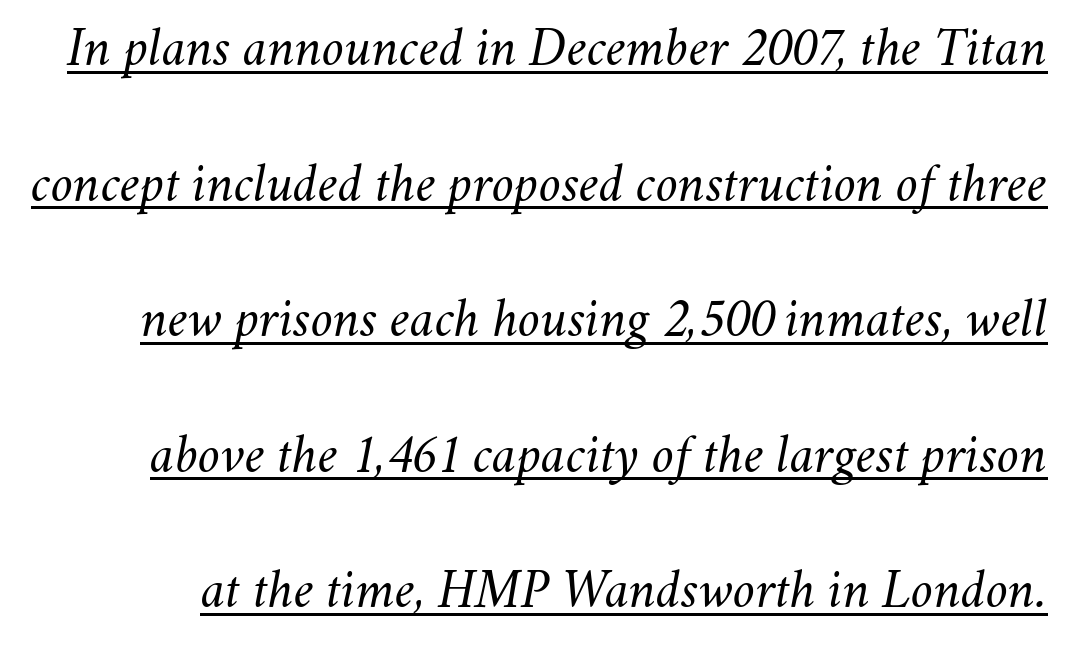
Q: Is the text bold? A: No.
Q: Is the text italic (slanted)? A: Yes, it leans right by about 11 degrees.
Q: Is the text underlined? A: Yes.
Q: Is the spacing between letters normal or unusually wide? A: Normal.
Q: Is the spacing between lines tight, normal or loose? A: Loose.
Q: Width (condensed, normal, or wide)? A: Normal.
Q: Stroke contrast? A: Medium.
Q: x-height? A: Small.
Q: Monospaced? A: No.
